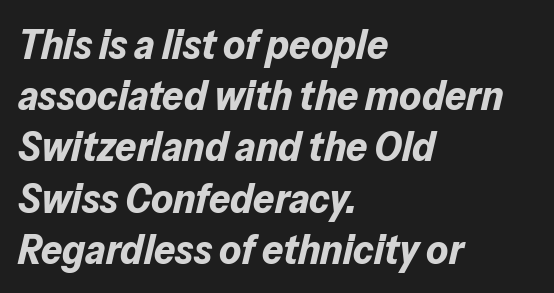
The image shows 42 px bold type, italic (leaning right); set left-aligned, line spacing 1.22x, normal letter spacing, not underlined; low stroke contrast and a medium x-height.
